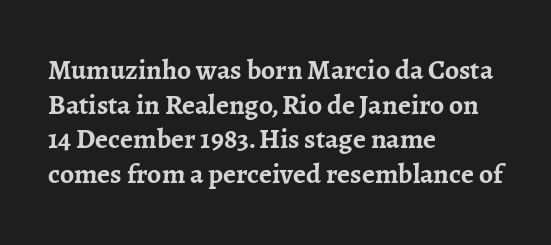
Q: Is the text bold? A: Yes.
Q: Is the text italic (slanted)? A: No, it is upright.
Q: Is the typeface a serif or a sans-serif typeface? A: Serif.
Q: Is the text underlined? A: No.
Q: How is the paragraph aligned? A: Left-aligned.
Q: Is the spacing between letters normal or unusually wide? A: Normal.
Q: Width (condensed, normal, or wide)? A: Normal.
Q: Stroke contrast? A: Low.
Q: x-height? A: Medium.
Q: Monospaced? A: No.
